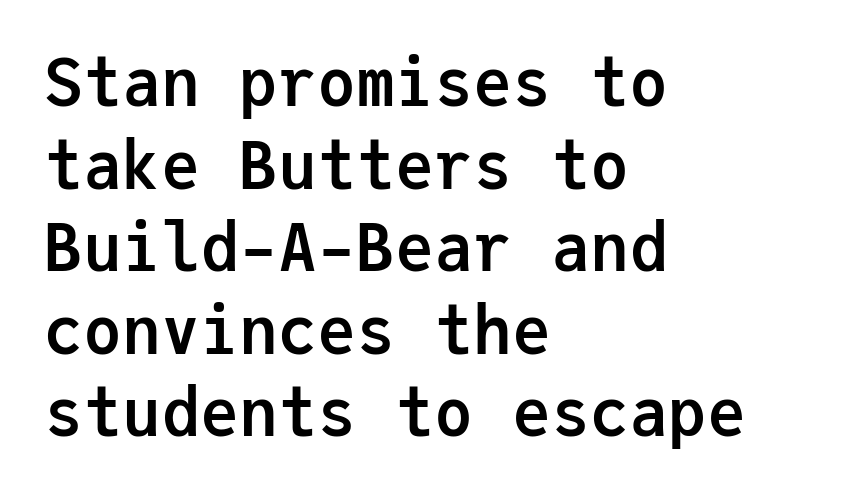
In terms of weight, the rendering is a true, heavy bold. The passage shown stacks its lines at a standard gap. Clear beneath every line of the passage. The gaps between neighbouring characters are ordinary and unremarkable. A roman cut, with each character standing at attention.
